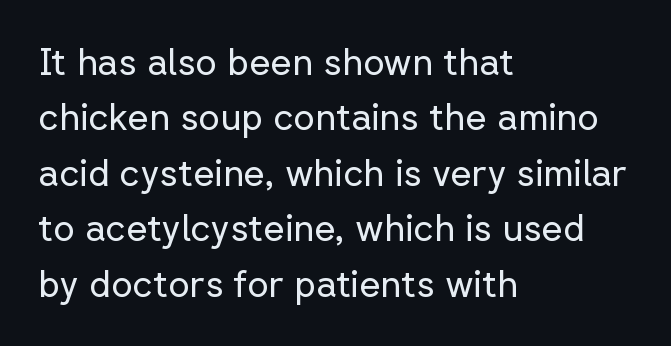
Q: Is the text bold? A: No.
Q: Is the text italic (slanted)? A: No, it is upright.
Q: Is the typeface a serif or a sans-serif typeface? A: Sans-serif.
Q: Is the text underlined? A: No.
Q: How is the paragraph aligned? A: Left-aligned.
Q: Is the spacing between letters normal or unusually wide? A: Normal.
Q: Is the spacing between lines tight, normal or loose? A: Normal.
Q: Width (condensed, normal, or wide)? A: Normal.
Q: Stroke contrast? A: Low.
Q: x-height? A: Medium.
Q: Monospaced? A: No.
